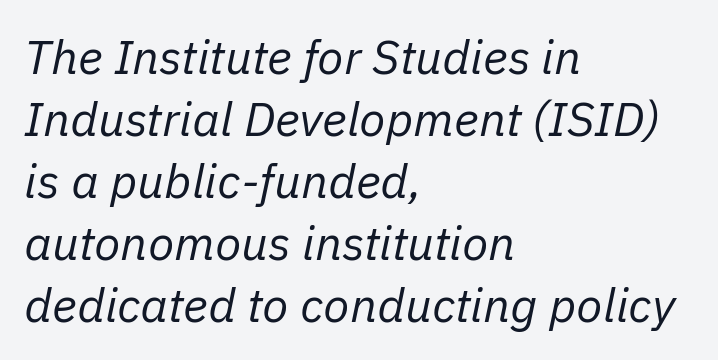
A light-to-regular cut is what we see here. Characters are canted at an angle relative to the baseline's perpendicular. A normal amount of white space separates one row of letters from the next. Letter spacing: default. The string is rendered with underlining switched off. Character widths vary here, with narrow letters taking less room than wide ones.
